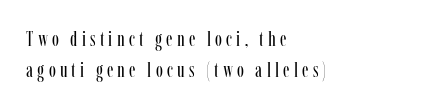
Nobody drew a line under any word here. Is there any slant? The stems are plumb. Normally led — the rows are evenly, conventionally spaced. The setting favours the left margin, as ordinary paragraphs usually do. The passage shown is not bold in any degree. The letterforms stand isolated, each surrounded by extra space.
